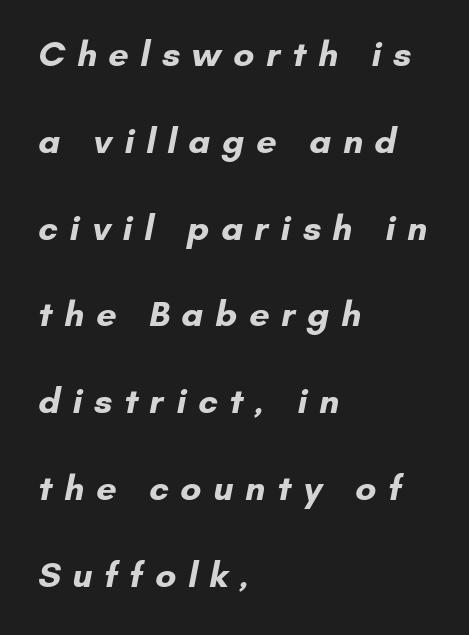
The image shows 36 px bold sans-serif type; set left-aligned, loose line spacing (2.41x), unusually wide letter spacing (+0.32 em), not underlined; low stroke contrast and a small x-height.
